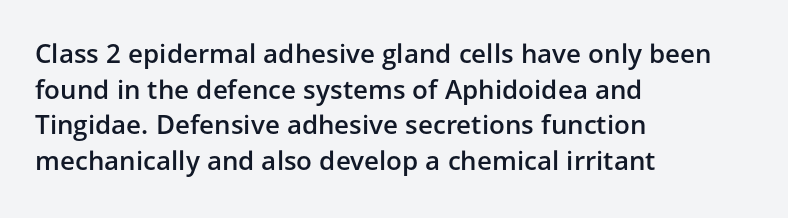
Q: Is the text bold? A: Semi-bold.
Q: Is the text italic (slanted)? A: No, it is upright.
Q: Is the text underlined? A: No.
Q: How is the paragraph aligned? A: Left-aligned.
Q: Is the spacing between letters normal or unusually wide? A: Normal.
Q: Is the spacing between lines tight, normal or loose? A: Normal.
